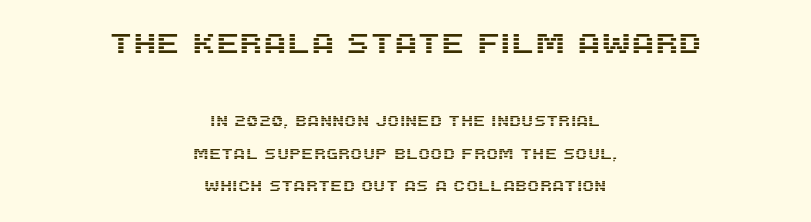
Every character sits straight up, as roman type does. Successive baselines arrive slowly, with a big drop between each. Has an underline been added? It has not. Notice how the passage keeps no hard edge, just a central spine. The horizontal fit of the characters is conventional and even.
